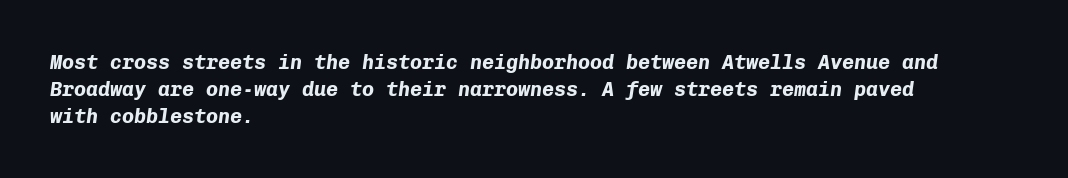
Students, this is bold: see how much ink each stroke carries. Characters are canted at an angle relative to the baseline's perpendicular. Regarding leading, the lines here are spaced in the standard way. Each word holds together tightly as a unit, with standard inter-letter gaps.
